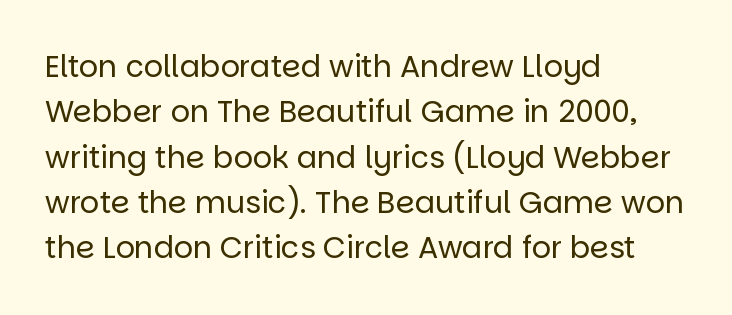
Line spacing here is normal. The rendering anchors every line to the left-hand side. Bold? No — there's no thickening of the strokes. The type is set solid horizontally, with unmodified tracking. Do the characters align in a grid? No, the font is proportional. Unlike italic type, these characters show no tilt at all.
